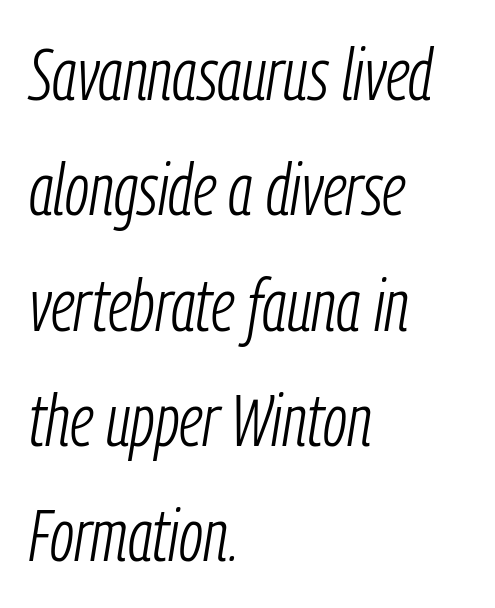
Each row of text sits above clean, open space. Each letter keeps its own natural width here, so spacing adapts to shape. Here the glyphs are tracked normally, forming tight word shapes. The setting favours the left margin, as ordinary paragraphs usually do. Bold? No — there's no thickening of the strokes.
